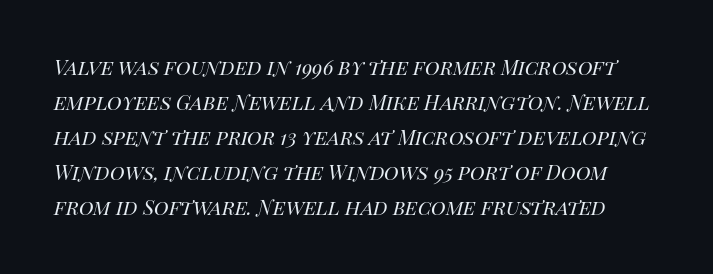
{"italic": "yes", "lean": "right", "slant_degrees": 14, "bold": "no", "underline": "no", "line_spacing": "normal", "line_spacing_ratio": 1.4, "letter_spacing": "normal", "letter_spacing_em": 0.0, "glyph_px": 25}
